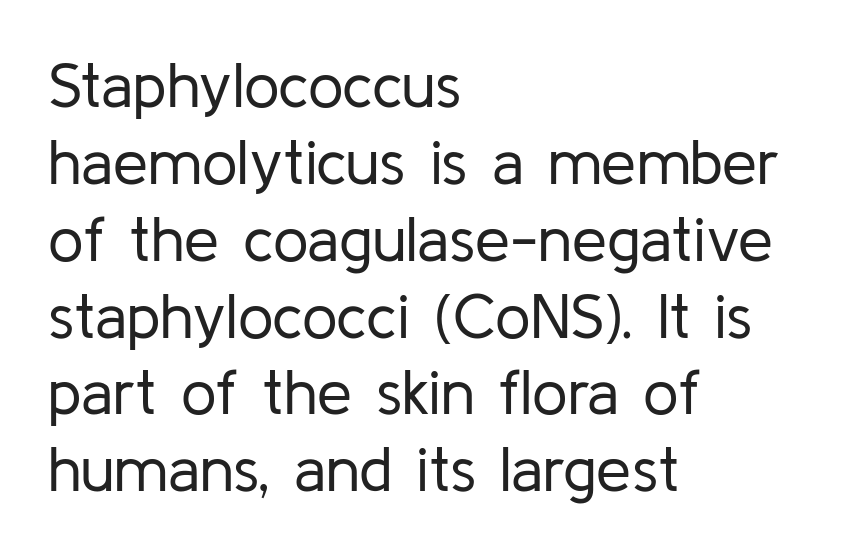
Q: Is the text bold? A: No.
Q: Is the text italic (slanted)? A: No, it is upright.
Q: Is the typeface a serif or a sans-serif typeface? A: Sans-serif.
Q: Is the text underlined? A: No.
Q: How is the paragraph aligned? A: Left-aligned.
Q: Is the spacing between letters normal or unusually wide? A: Normal.
Q: Width (condensed, normal, or wide)? A: Normal.
Q: Stroke contrast? A: Low.
Q: x-height? A: Medium.
Q: Monospaced? A: No.
